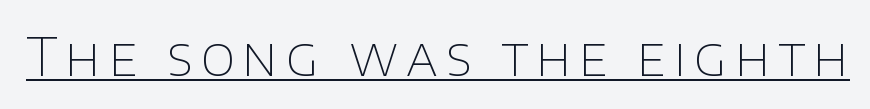
{"serif": "no", "italic": "no", "bold": "no", "weight": "thin", "width": "normal", "stroke_contrast": "low", "x_height": "large", "monospaced": "no", "underline": "yes", "glyph_px": 53}
